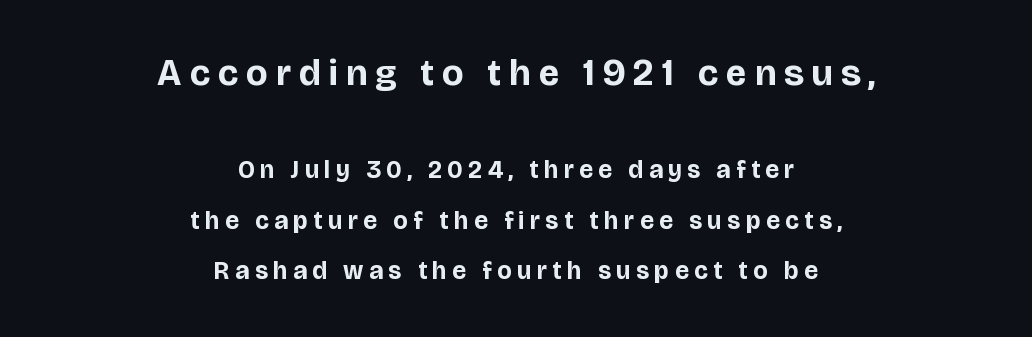
The image shows 37 px bold sans-serif type, upright; set centered, loose line spacing (2.02x), unusually wide letter spacing (+0.22 em), not underlined; the first (top) block is 1.48x larger; low stroke contrast and a large x-height.
